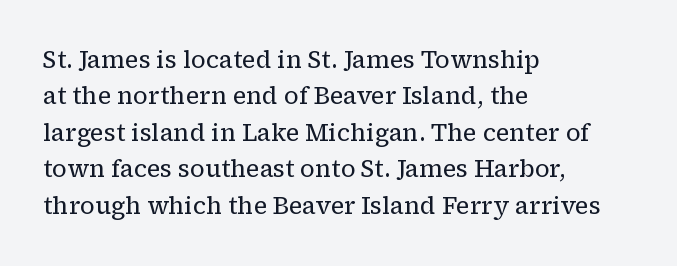
{"italic": "no", "bold": "no", "underline": "no", "align": "left", "line_spacing": "normal", "line_spacing_ratio": 1.52, "letter_spacing": "normal", "letter_spacing_em": 0.0, "glyph_px": 24}
